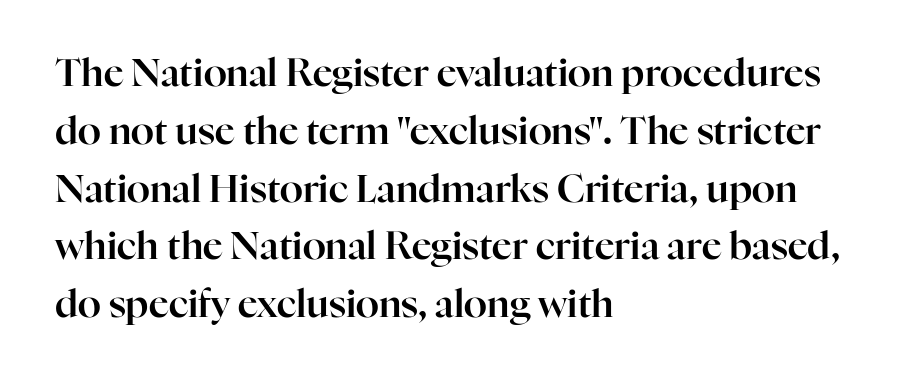
The image shows 38 px serif type, upright; set left-aligned, normal line spacing (1.52x), normal letter spacing, not underlined; high stroke contrast and a medium x-height.
